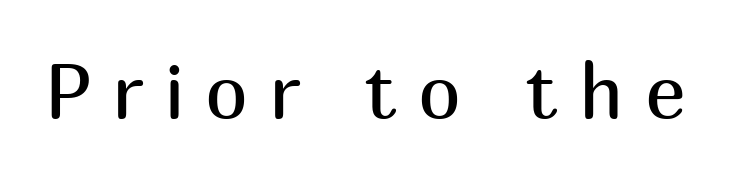
Q: Is the text bold? A: No.
Q: Is the text italic (slanted)? A: No, it is upright.
Q: Is the typeface a serif or a sans-serif typeface? A: Sans-serif.
Q: Is the text underlined? A: No.
Q: Is the spacing between letters normal or unusually wide? A: Unusually wide.
Q: Width (condensed, normal, or wide)? A: Normal.
Q: Stroke contrast? A: Medium.
Q: x-height? A: Medium.
Q: Monospaced? A: No.
